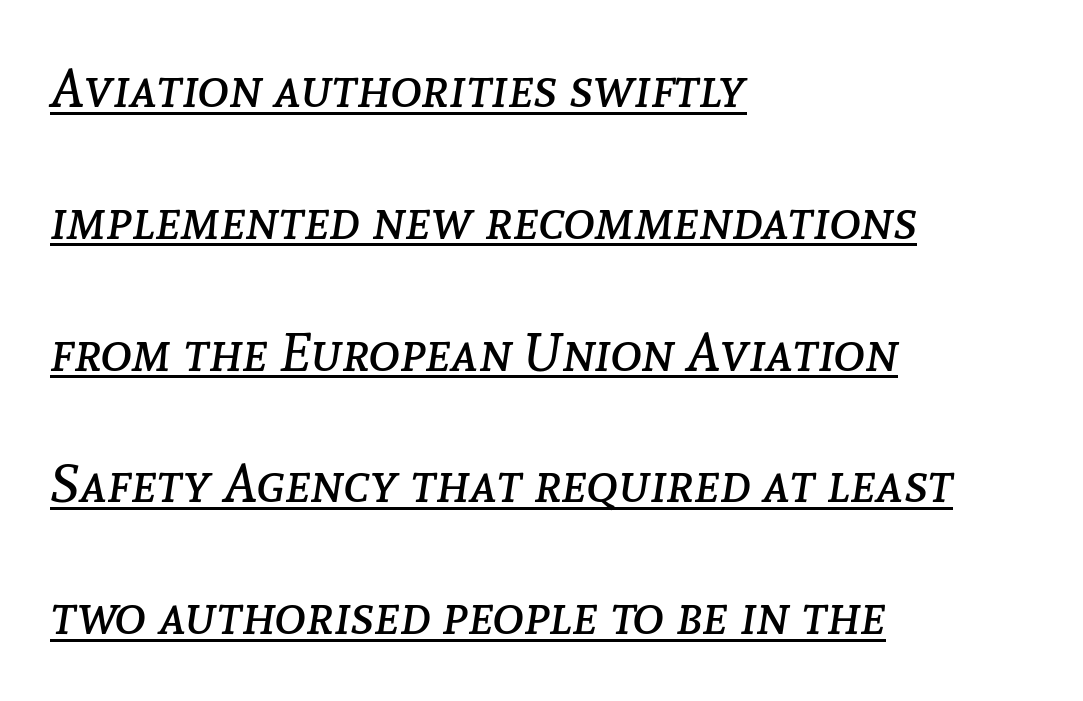
The image shows 54 px regular-weight type, italic (leaning right); set left-aligned, loose line spacing (2.44x), normal letter spacing, underlined; low stroke contrast and a medium x-height.
